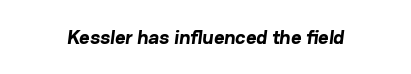
The image shows 20 px bold type; set normal letter spacing, not underlined.
